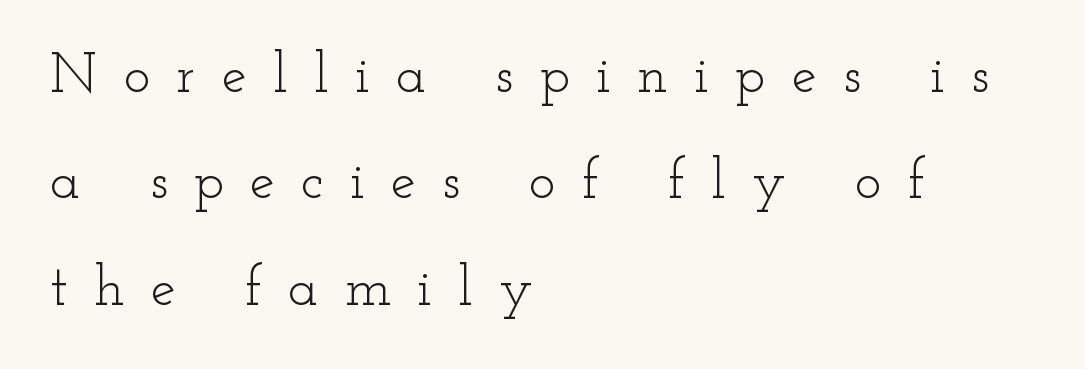
In terms of letterspacing, this is a distinctly airy, spread setting. This sample has the flowing, uneven cadence of proportional lettering. Is this a heavy cut? Hardly; it is regular or lighter. Visually the block forms a straight wall on the left and a jagged coastline on the right. You could fit nearly another row in the gap between these rows.
